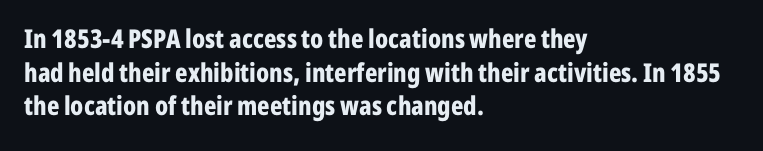
Q: Is the text bold? A: Yes.
Q: Is the text italic (slanted)? A: No, it is upright.
Q: Is the text underlined? A: No.
Q: How is the paragraph aligned? A: Left-aligned.
Q: Is the spacing between letters normal or unusually wide? A: Normal.
Q: Is the spacing between lines tight, normal or loose? A: Normal.
